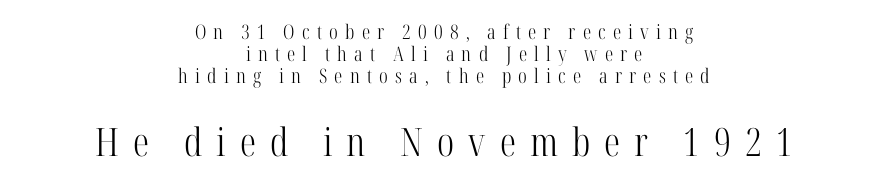
Q: Is the text bold? A: No.
Q: Is the text italic (slanted)? A: No, it is upright.
Q: Is the typeface a serif or a sans-serif typeface? A: Serif.
Q: Is the text underlined? A: No.
Q: How is the paragraph aligned? A: Centered.
Q: Is the spacing between letters normal or unusually wide? A: Unusually wide.
Q: Is the spacing between lines tight, normal or loose? A: Tight.
Q: Which block of text is set in a larger size, the first (top) or the second (bottom)? A: The second (bottom) one.
Q: Width (condensed, normal, or wide)? A: Condensed.
Q: Stroke contrast? A: High.
Q: x-height? A: Medium.
Q: Monospaced? A: No.
